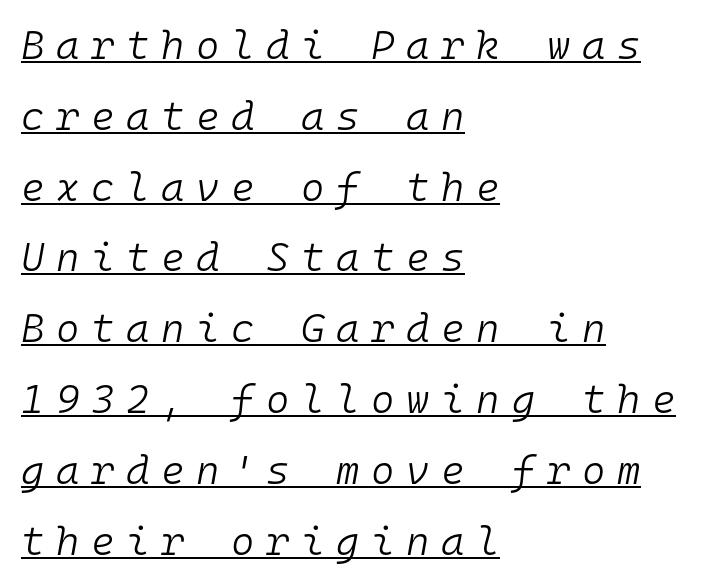
{"italic": "yes", "lean": "right", "slant_degrees": 10, "bold": "no", "weight": "light", "width": "normal", "stroke_contrast": "low", "x_height": "medium", "monospaced": "yes", "underline": "yes", "align": "left", "line_spacing_ratio": 1.77, "letter_spacing": "wide", "letter_spacing_em": 0.29, "glyph_px": 40}
